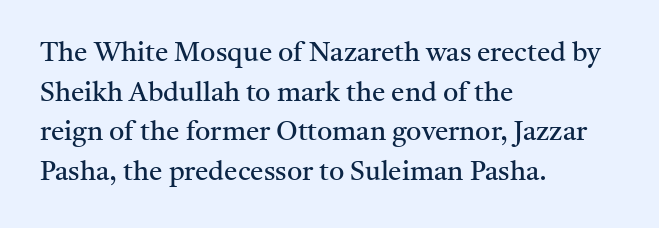
Q: Is the text bold? A: No.
Q: Is the text italic (slanted)? A: No, it is upright.
Q: Is the text underlined? A: No.
Q: How is the paragraph aligned? A: Left-aligned.
Q: Is the spacing between letters normal or unusually wide? A: Normal.
Q: Is the spacing between lines tight, normal or loose? A: Normal.
